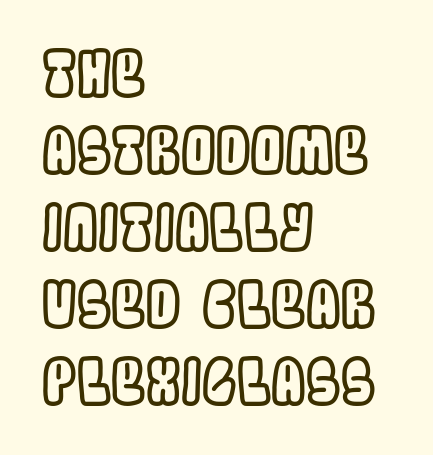
Q: Is the text italic (slanted)? A: No, it is upright.
Q: Is the text underlined? A: No.
Q: How is the paragraph aligned? A: Left-aligned.
Q: Is the spacing between letters normal or unusually wide? A: Normal.
Q: Width (condensed, normal, or wide)? A: Condensed.
Q: x-height? A: Large.
Q: Monospaced? A: No.
